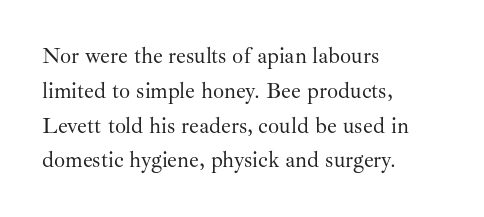
All the whitespace from short lines collects on the right. No extra tracking has been applied to these lines. Characters remain perfectly vertical along every line. The space beneath each line is pristine and unruled. Vertical stems look standard width or narrower in stroke.
